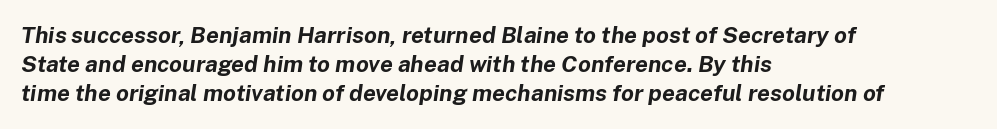
The image shows 23 px bold type, italic (leaning right); set left-aligned, normal line spacing (1.27x), normal letter spacing, not underlined.
